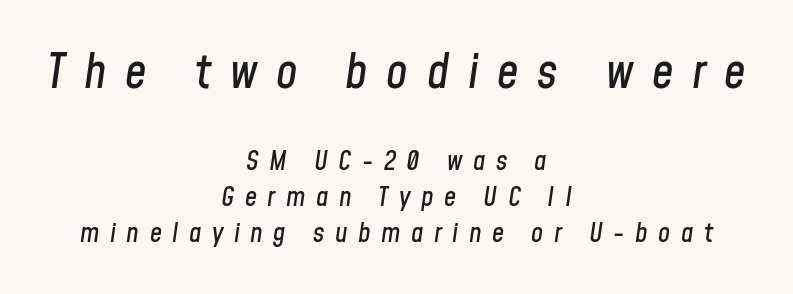
The image shows 48 px condensed type, italic (leaning right); set centered, normal line spacing (1.34x), unusually wide letter spacing (+0.39 em), not underlined; the first (top) block is 1.78x larger; low stroke contrast and a medium x-height.
